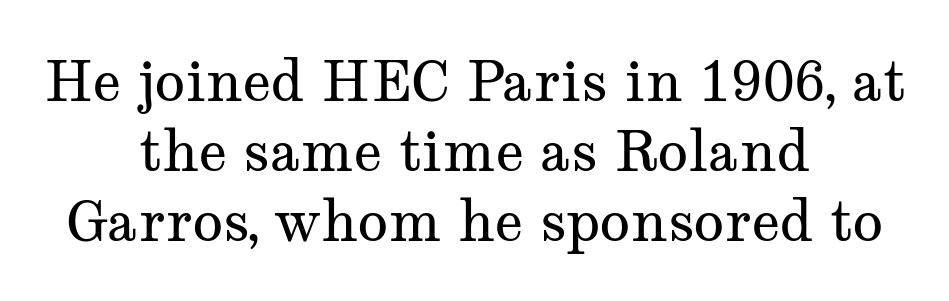
{"serif": "yes", "italic": "no", "bold": "no", "weight": "regular", "width": "wide", "stroke_contrast": "medium", "x_height": "medium", "monospaced": "no", "underline": "no", "align": "center", "line_spacing": "normal", "line_spacing_ratio": 1.25, "letter_spacing": "normal", "letter_spacing_em": 0.0, "glyph_px": 56}
